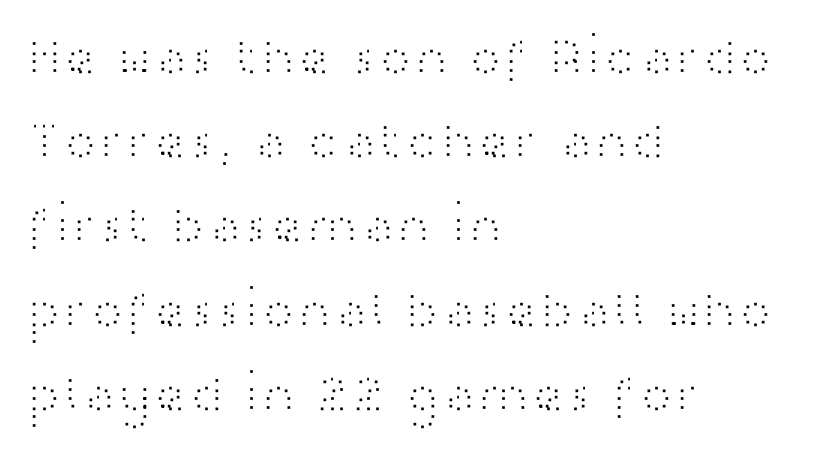
The image shows 54 px light, wide sans-serif type, upright; set left-aligned, normal line spacing (1.56x), normal letter spacing, not underlined; high stroke contrast and a medium x-height.
